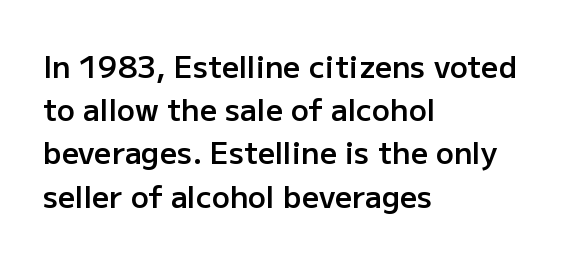
{"serif": "no", "italic": "no", "bold": "semi", "weight": "semibold", "width": "normal", "stroke_contrast": "low", "x_height": "medium", "monospaced": "no", "underline": "no", "align": "left", "line_spacing": "normal", "line_spacing_ratio": 1.44, "letter_spacing": "normal", "letter_spacing_em": 0.0, "glyph_px": 30}
